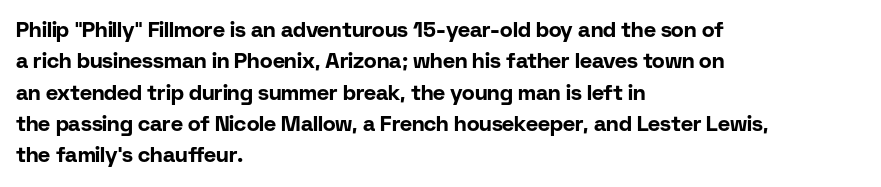
Q: Is the text bold? A: Yes.
Q: Is the text italic (slanted)? A: No, it is upright.
Q: Is the text underlined? A: No.
Q: How is the paragraph aligned? A: Left-aligned.
Q: Is the spacing between letters normal or unusually wide? A: Normal.
Q: Is the spacing between lines tight, normal or loose? A: Normal.
